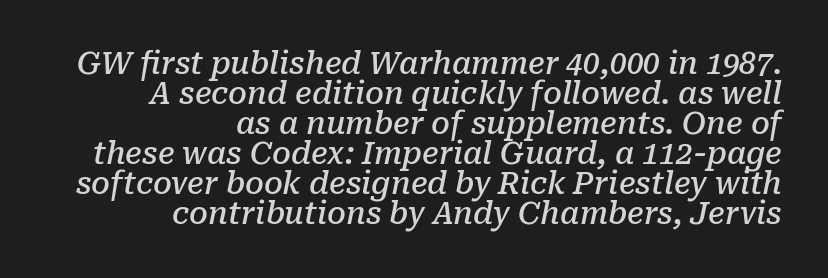
You can tell it's italic because the verticals aren't actually vertical. The foot of each line stays bare and open. You could barely slide anything between these rows. The rag falls on the left side of this text block.
